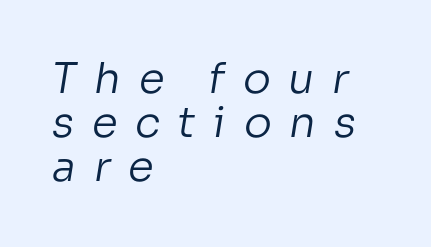
The image shows 42 px regular-weight sans-serif type; set left-aligned, tight line spacing (1.05x), unusually wide letter spacing (+0.42 em), not underlined; low stroke contrast and a medium x-height.
